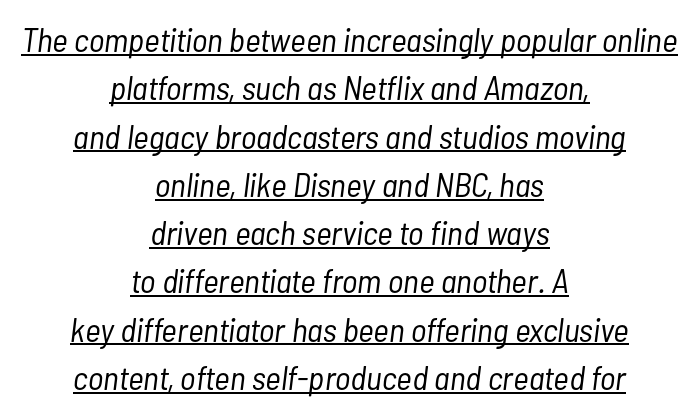
Q: Is the text bold? A: No.
Q: Is the text italic (slanted)? A: Yes, it leans right by about 7 degrees.
Q: Is the text underlined? A: Yes.
Q: How is the paragraph aligned? A: Centered.
Q: Is the spacing between letters normal or unusually wide? A: Normal.
Q: Is the spacing between lines tight, normal or loose? A: Normal.
Q: Width (condensed, normal, or wide)? A: Condensed.
Q: Stroke contrast? A: Low.
Q: x-height? A: Medium.
Q: Monospaced? A: No.
